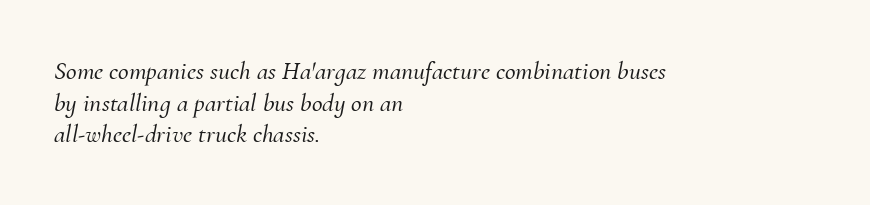
Q: Is the text italic (slanted)? A: Yes, it leans right by about 10 degrees.
Q: Is the text underlined? A: No.
Q: How is the paragraph aligned? A: Left-aligned.
Q: Is the spacing between letters normal or unusually wide? A: Normal.
